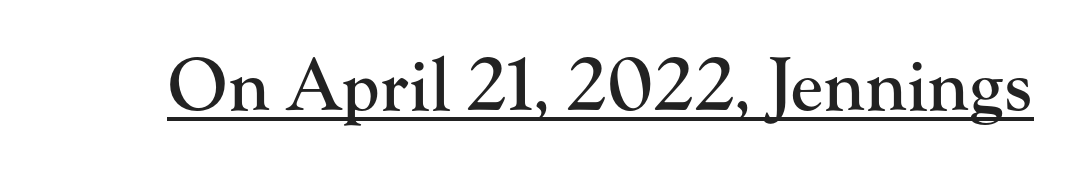
{"serif": "yes", "italic": "no", "width": "normal", "stroke_contrast": "high", "x_height": "small", "monospaced": "no", "underline": "yes", "letter_spacing": "normal", "letter_spacing_em": 0.0, "glyph_px": 71}
